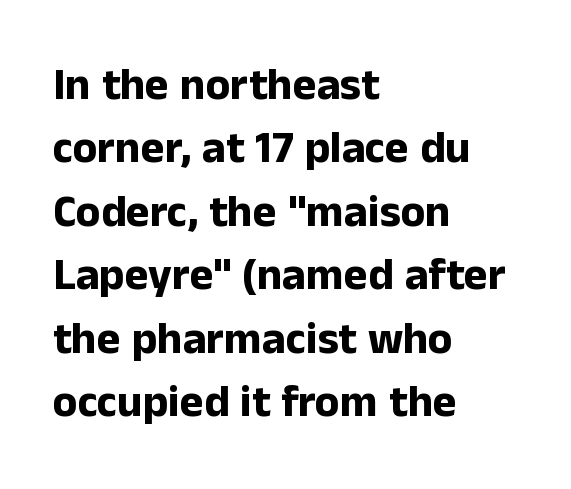
The text was rendered using a sans face with plain stroke endings. Proportional: the letters do not fall into vertical columns. Students, this is bold: see how much ink each stroke carries. Leading: standard. Honestly, there is no underline to notice here at all.
